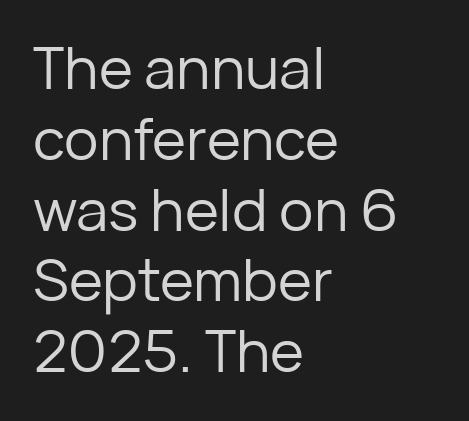
The image shows 58 px regular-weight sans-serif type, upright; set left-aligned, line spacing 1.22x, normal letter spacing, not underlined; low stroke contrast and a medium x-height.
